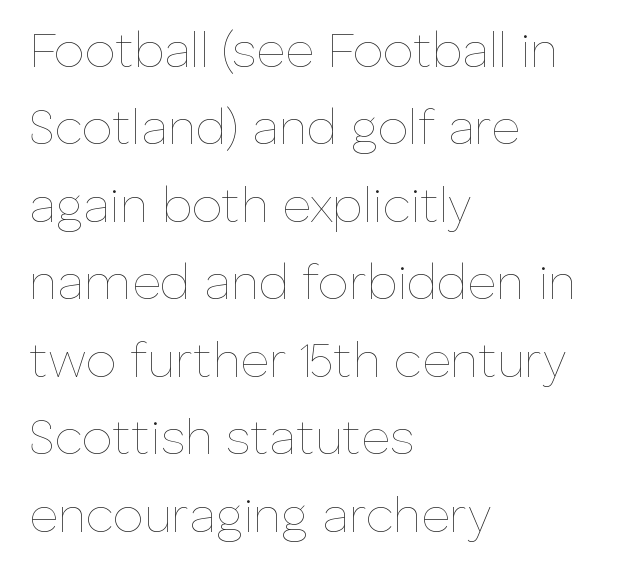
The image shows 49 px thin type, upright; set left-aligned, normal line spacing (1.58x), normal letter spacing, not underlined; low stroke contrast and a medium x-height.
